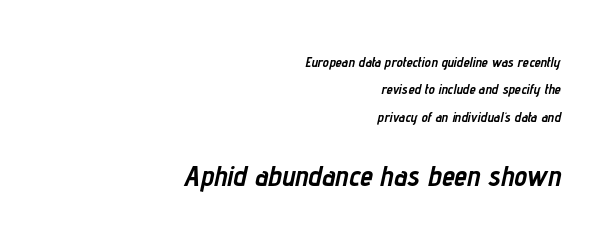
The image shows 29 px semibold, condensed type, italic (leaning right); set right-aligned, loose line spacing (1.95x), normal letter spacing, not underlined; the second (bottom) block is 2.07x larger; low stroke contrast and a medium x-height.
